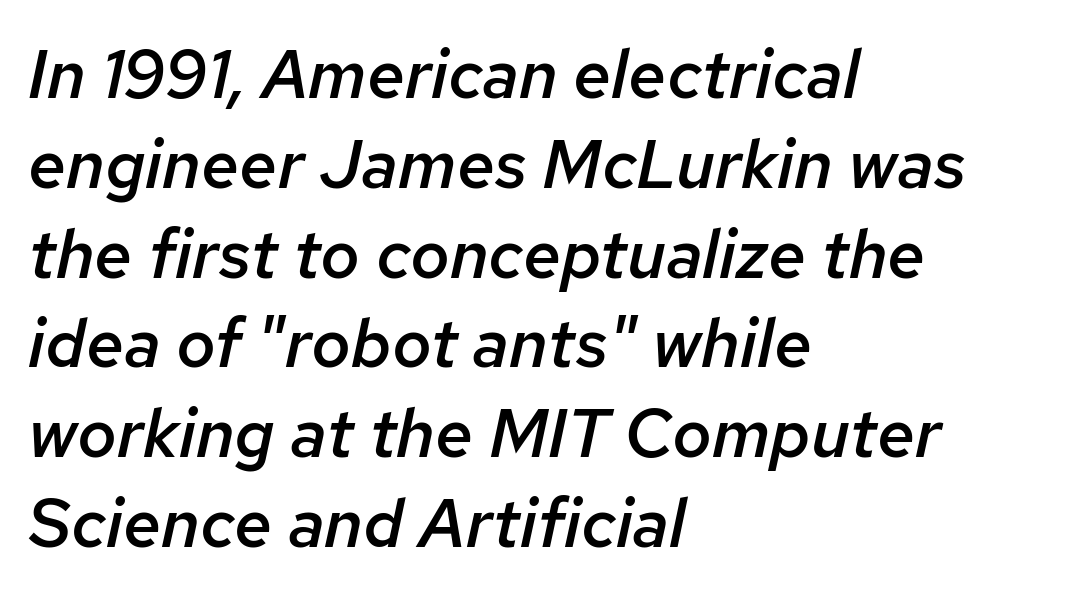
Q: Is the text bold? A: Semi-bold.
Q: Is the text italic (slanted)? A: Yes, it leans right by about 12 degrees.
Q: Is the text underlined? A: No.
Q: How is the paragraph aligned? A: Left-aligned.
Q: Is the spacing between letters normal or unusually wide? A: Normal.
Q: Is the spacing between lines tight, normal or loose? A: Normal.
Q: Width (condensed, normal, or wide)? A: Normal.
Q: Stroke contrast? A: Low.
Q: x-height? A: Medium.
Q: Monospaced? A: No.
